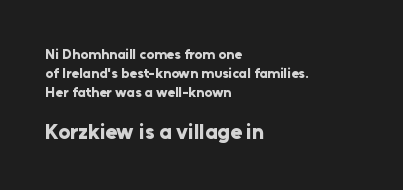
{"italic": "no", "bold": "yes", "underline": "no", "align": "left", "line_spacing": "normal", "line_spacing_ratio": 1.36, "letter_spacing": "normal", "letter_spacing_em": 0.0, "larger_block": "second", "size_ratio": 1.5, "glyph_px": 21}
